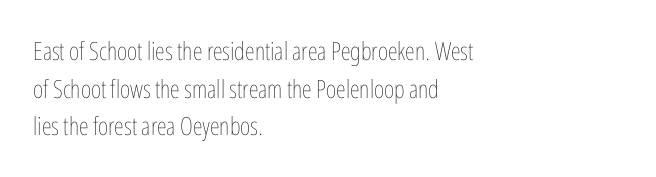
The image shows 25 px text type, upright; set left-aligned, normal line spacing (1.51x), normal letter spacing, not underlined.
